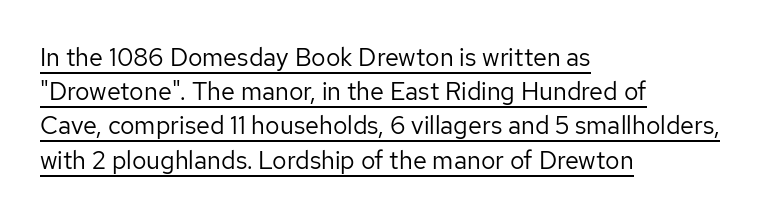
The image shows 25 px text type, upright; set left-aligned, normal line spacing (1.37x), normal letter spacing, underlined.
